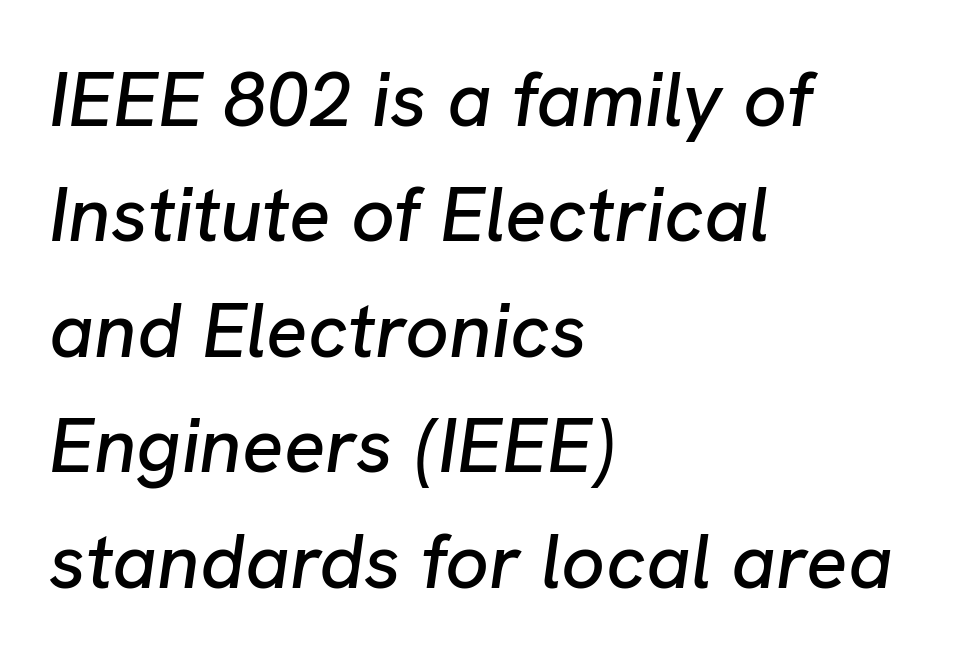
Q: Is the text italic (slanted)? A: Yes, it leans right by about 8 degrees.
Q: Is the text underlined? A: No.
Q: How is the paragraph aligned? A: Left-aligned.
Q: Is the spacing between letters normal or unusually wide? A: Normal.
Q: Is the spacing between lines tight, normal or loose? A: Normal.
Q: Width (condensed, normal, or wide)? A: Normal.
Q: Stroke contrast? A: Low.
Q: x-height? A: Medium.
Q: Monospaced? A: No.
